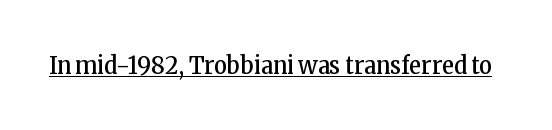
The image shows 25 px text type, upright; set normal letter spacing, underlined.
